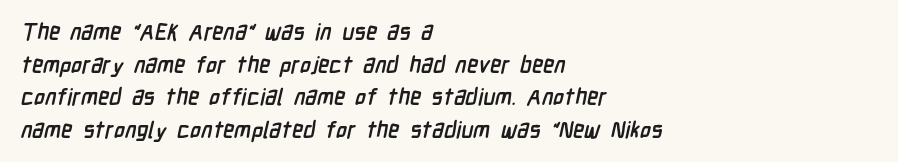
{"bold": "yes", "underline": "no", "align": "left", "line_spacing": "normal", "line_spacing_ratio": 1.42, "letter_spacing": "normal", "letter_spacing_em": 0.0, "glyph_px": 23}
